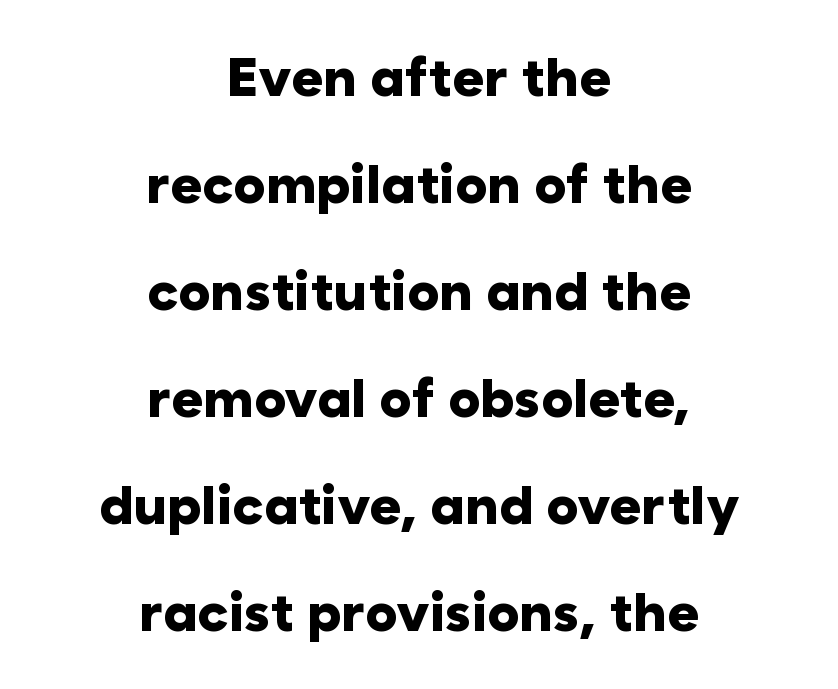
How heavy is the stroke? Heavy — this is a bold. In terms of letterform style, serifs are entirely absent. Looks like regular typesetting: each glyph gets only the width it needs. Honestly, the rows look like they've been pulled way apart. Compared with typical body copy, the letter spacing here is the same. This is the regular roman posture of the typeface.
